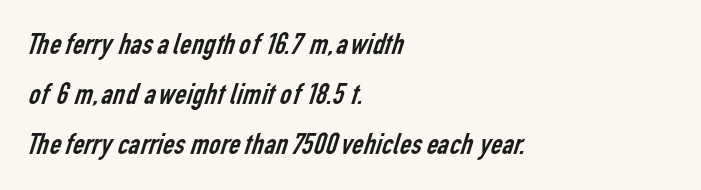
Q: Is the text bold? A: No.
Q: Is the typeface a serif or a sans-serif typeface? A: Sans-serif.
Q: Is the text underlined? A: No.
Q: How is the paragraph aligned? A: Left-aligned.
Q: Is the spacing between letters normal or unusually wide? A: Normal.
Q: Is the spacing between lines tight, normal or loose? A: Normal.
Q: Width (condensed, normal, or wide)? A: Condensed.
Q: Stroke contrast? A: Low.
Q: x-height? A: Medium.
Q: Monospaced? A: No.
